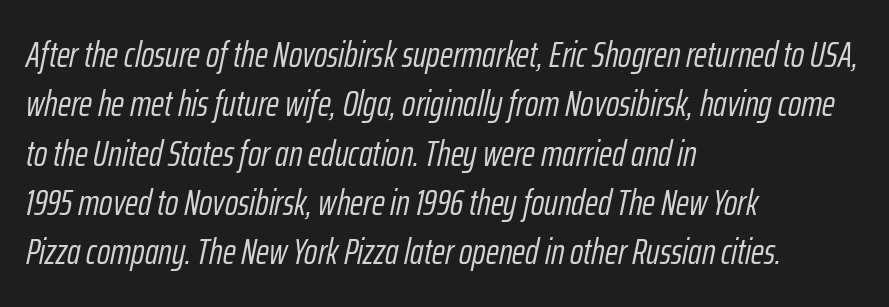
The image shows 36 px light, condensed type, italic (leaning right); set left-aligned, normal line spacing (1.37x), normal letter spacing, not underlined; low stroke contrast and a medium x-height.
